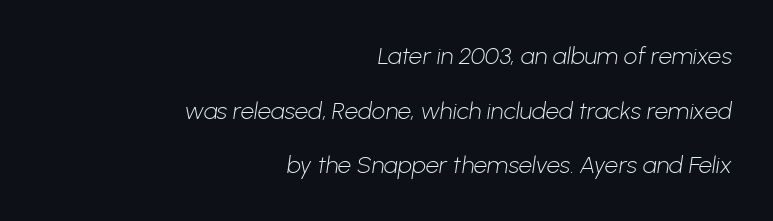
Q: Is the text bold? A: No.
Q: Is the text underlined? A: No.
Q: How is the paragraph aligned? A: Right-aligned.
Q: Is the spacing between letters normal or unusually wide? A: Normal.
Q: Is the spacing between lines tight, normal or loose? A: Loose.
